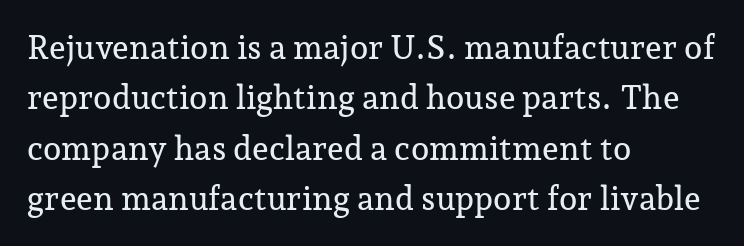
{"serif": "yes", "italic": "no", "width": "normal", "stroke_contrast": "low", "x_height": "medium", "monospaced": "no", "underline": "no", "align": "left", "line_spacing": "normal", "line_spacing_ratio": 1.53, "letter_spacing": "normal", "letter_spacing_em": 0.0, "glyph_px": 33}
